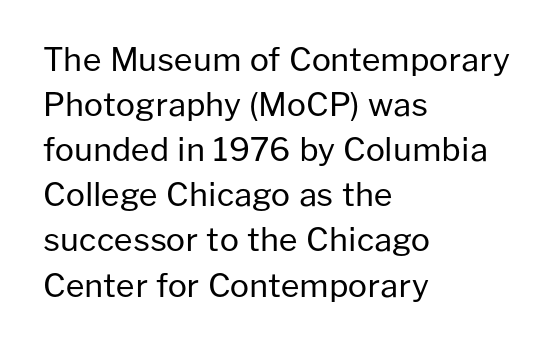
Letters have the restrained weight of plain body copy at most. The passage shown is typed in a proportional face where columns would drift. Line spacing here is normal. Short note: letters normally spaced. Underlining? Definitely not there.
